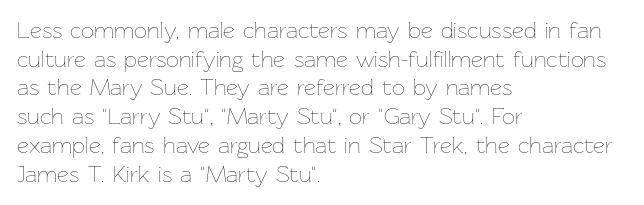
The image shows 23 px text type, upright; set left-aligned, normal line spacing (1.25x), normal letter spacing, not underlined.
